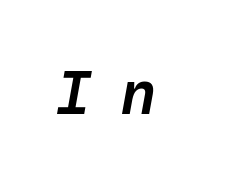
The image shows 63 px semibold type, italic (leaning right), monospaced; set unusually wide letter spacing (+0.45 em), not underlined; low stroke contrast and a medium x-height.
